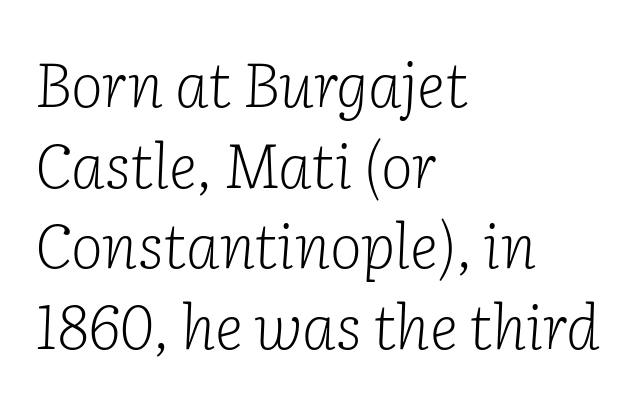
Q: Is the text bold? A: No.
Q: Is the text italic (slanted)? A: Yes, it leans right by about 2 degrees.
Q: Is the typeface a serif or a sans-serif typeface? A: Serif.
Q: Is the text underlined? A: No.
Q: How is the paragraph aligned? A: Left-aligned.
Q: Is the spacing between letters normal or unusually wide? A: Normal.
Q: Is the spacing between lines tight, normal or loose? A: Normal.
Q: Width (condensed, normal, or wide)? A: Normal.
Q: Stroke contrast? A: Low.
Q: x-height? A: Medium.
Q: Monospaced? A: No.
